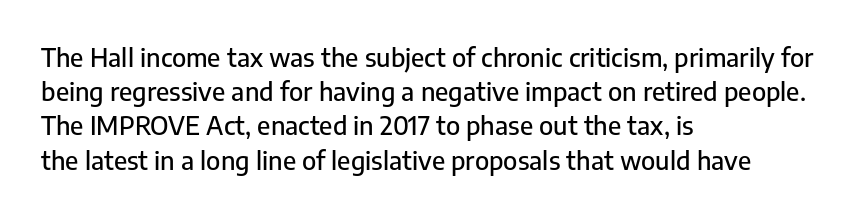
Q: Is the text italic (slanted)? A: No, it is upright.
Q: Is the text underlined? A: No.
Q: How is the paragraph aligned? A: Left-aligned.
Q: Is the spacing between letters normal or unusually wide? A: Normal.
Q: Is the spacing between lines tight, normal or loose? A: Normal.
